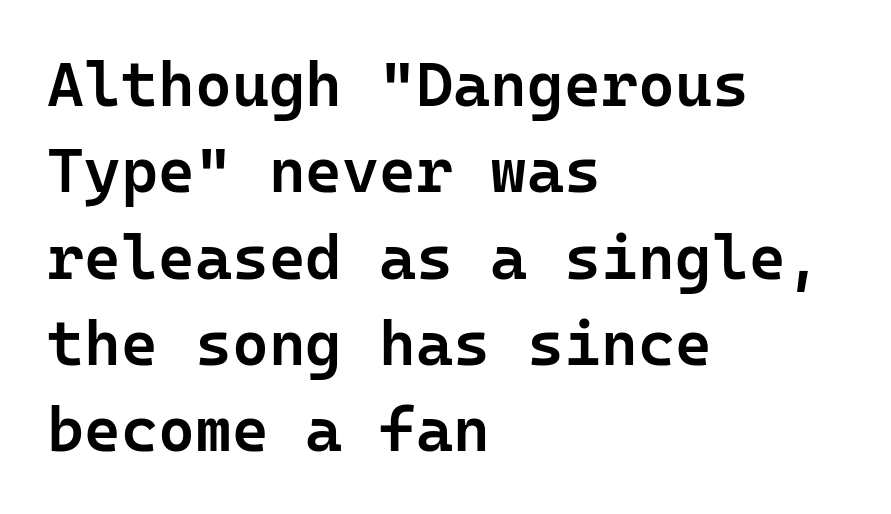
Q: Is the text bold? A: Semi-bold.
Q: Is the text italic (slanted)? A: No, it is upright.
Q: Is the typeface a serif or a sans-serif typeface? A: Sans-serif.
Q: Is the text underlined? A: No.
Q: How is the paragraph aligned? A: Left-aligned.
Q: Is the spacing between letters normal or unusually wide? A: Normal.
Q: Is the spacing between lines tight, normal or loose? A: Normal.
Q: Width (condensed, normal, or wide)? A: Normal.
Q: Stroke contrast? A: Low.
Q: x-height? A: Medium.
Q: Monospaced? A: Yes.
